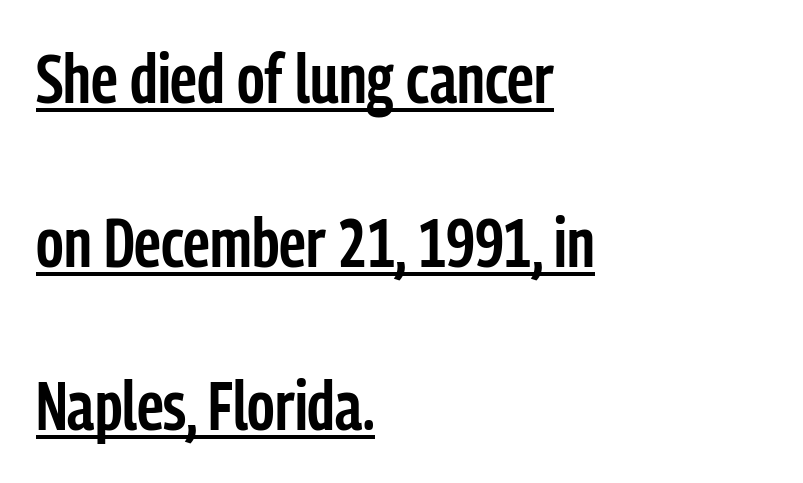
The image shows 69 px semibold, condensed sans-serif type, upright; set left-aligned, loose line spacing (2.37x), normal letter spacing, underlined; low stroke contrast and a medium x-height.
